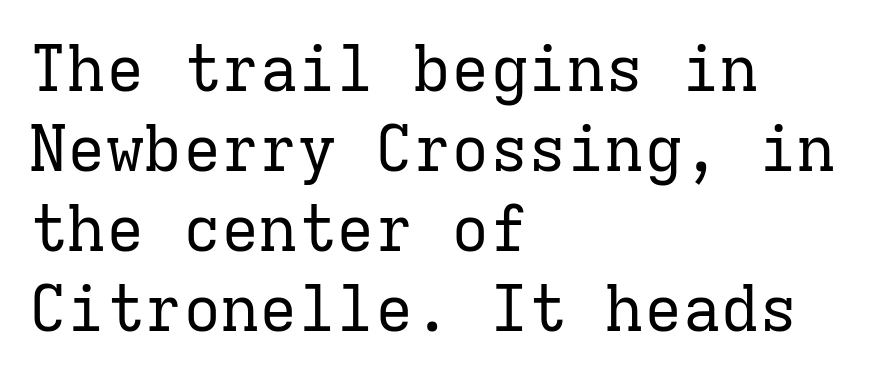
The image shows 64 px regular-weight serif type, upright, monospaced; set left-aligned, normal line spacing (1.25x), normal letter spacing, not underlined; low stroke contrast and a medium x-height.
